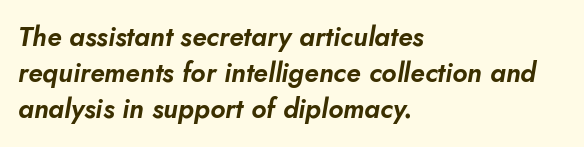
Q: Is the text italic (slanted)? A: Yes, it leans right by about 10 degrees.
Q: Is the text underlined? A: No.
Q: How is the paragraph aligned? A: Left-aligned.
Q: Is the spacing between letters normal or unusually wide? A: Normal.
Q: Is the spacing between lines tight, normal or loose? A: Normal.
